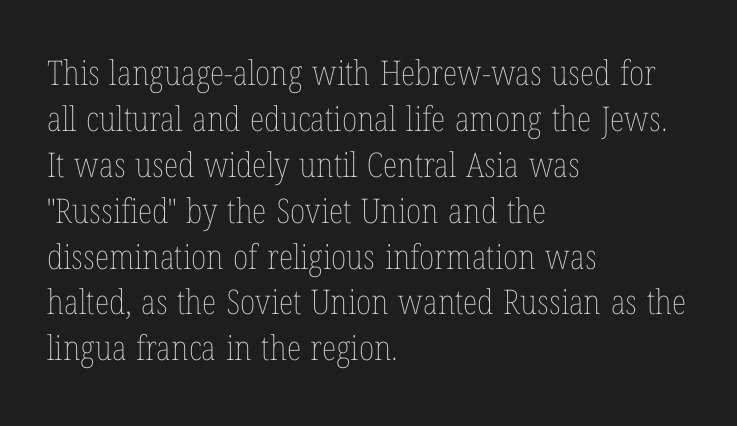
The image shows 34 px thin, condensed type, upright; set left-aligned, normal line spacing (1.35x), normal letter spacing, not underlined; low stroke contrast and a medium x-height.
